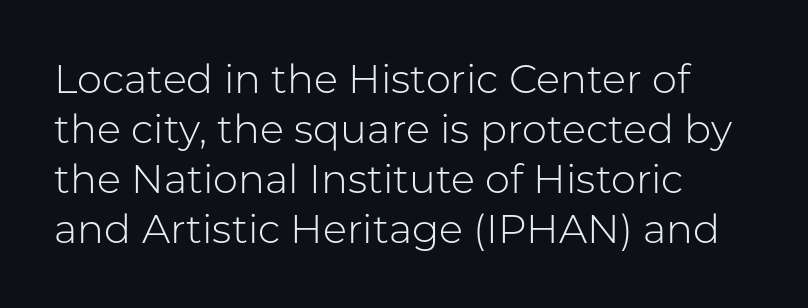
{"serif": "no", "italic": "no", "bold": "no", "weight": "light", "width": "normal", "stroke_contrast": "low", "x_height": "medium", "monospaced": "no", "underline": "no", "align": "left", "line_spacing": "normal", "line_spacing_ratio": 1.25, "letter_spacing": "normal", "letter_spacing_em": 0.0, "glyph_px": 40}
